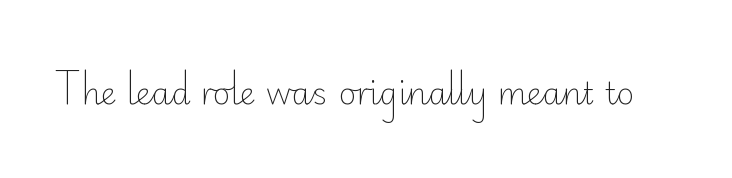
Q: Is the text bold? A: No.
Q: Is the text italic (slanted)? A: No, it is upright.
Q: Is the typeface a serif or a sans-serif typeface? A: Sans-serif.
Q: Is the text underlined? A: No.
Q: Is the spacing between letters normal or unusually wide? A: Normal.
Q: Width (condensed, normal, or wide)? A: Normal.
Q: Stroke contrast? A: Low.
Q: x-height? A: Small.
Q: Monospaced? A: No.
